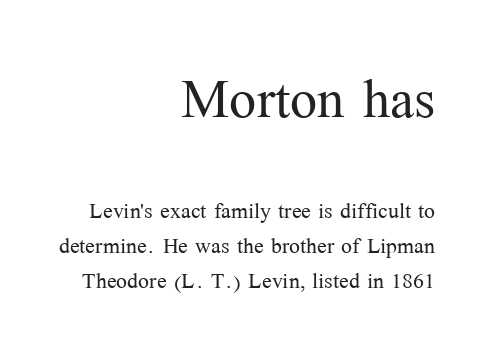
{"serif": "yes", "italic": "no", "bold": "no", "weight": "light", "width": "normal", "stroke_contrast": "medium", "x_height": "medium", "monospaced": "no", "underline": "no", "align": "right", "line_spacing_ratio": 1.2, "letter_spacing": "normal", "letter_spacing_em": 0.0, "larger_block": "first", "size_ratio": 2.48, "glyph_px": 72}
